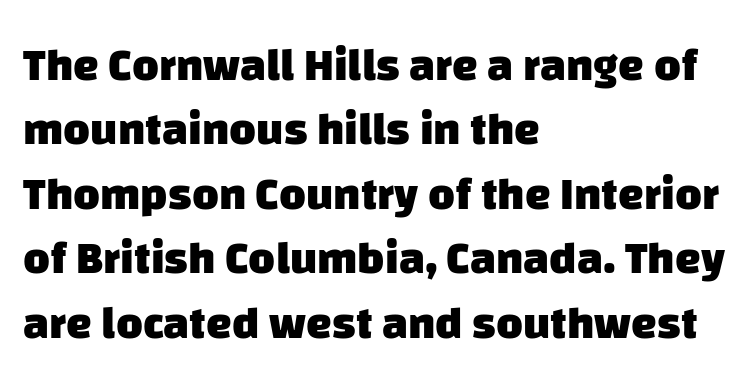
Evenly set lines give the paragraph a standard silhouette. Every letter is thick-stroked: bold, no question. The string is rendered with underlining switched off. Note the varied advance widths — an 'i' is clearly narrower than an 'm'. Check where the strokes stop: nothing finishes them off — pure sans. Each line starts at the same left margin while the right side varies.
